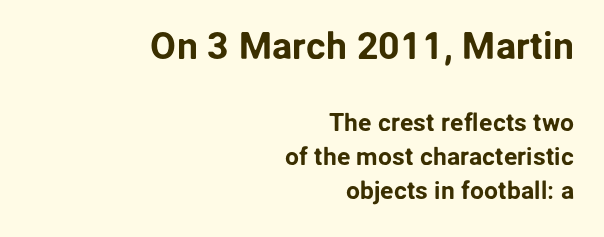
The image shows 38 px sans-serif type, upright; set right-aligned, normal line spacing (1.36x), normal letter spacing, not underlined; the first (top) block is 1.52x larger; low stroke contrast and a medium x-height.
